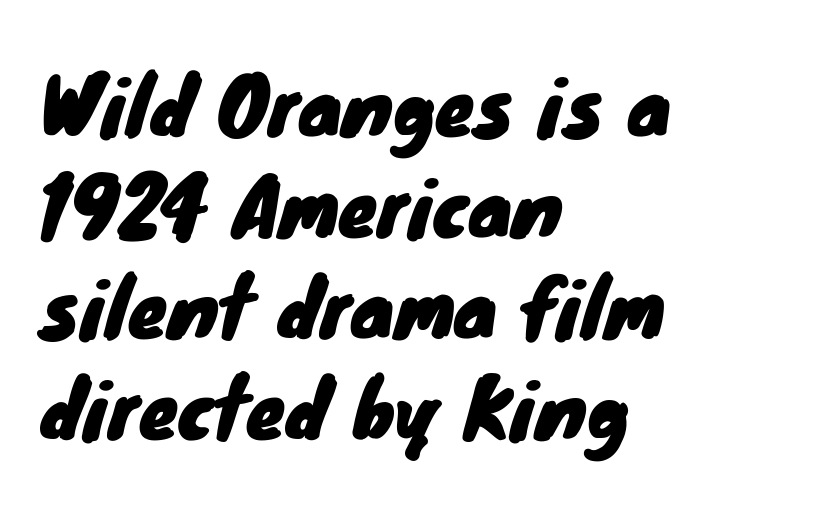
{"serif": "no", "width": "normal", "stroke_contrast": "low", "x_height": "small", "monospaced": "no", "underline": "no", "align": "left", "line_spacing": "normal", "line_spacing_ratio": 1.28, "letter_spacing": "normal", "letter_spacing_em": 0.0, "glyph_px": 79}
